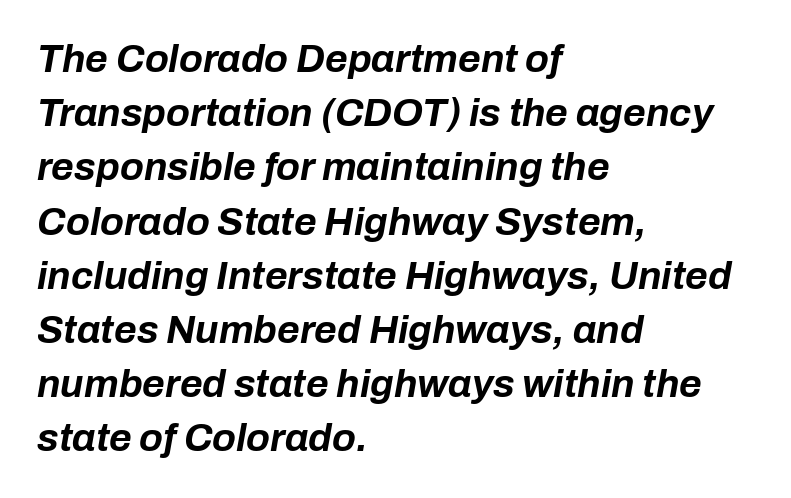
Q: Is the text bold? A: Yes.
Q: Is the text italic (slanted)? A: Yes, it leans right by about 10 degrees.
Q: Is the text underlined? A: No.
Q: How is the paragraph aligned? A: Left-aligned.
Q: Is the spacing between letters normal or unusually wide? A: Normal.
Q: Is the spacing between lines tight, normal or loose? A: Normal.
Q: Width (condensed, normal, or wide)? A: Normal.
Q: Stroke contrast? A: Low.
Q: x-height? A: Medium.
Q: Monospaced? A: No.
